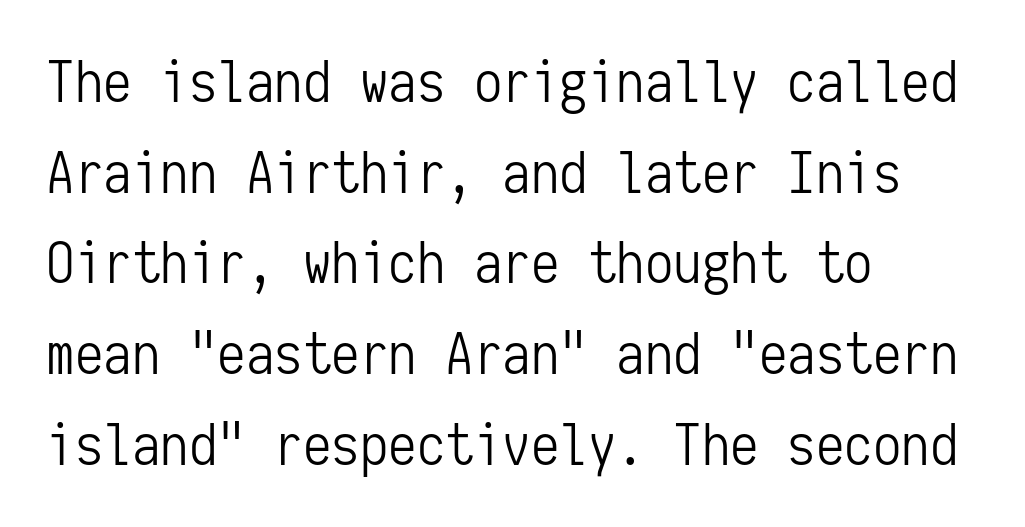
Q: Is the text bold? A: No.
Q: Is the text italic (slanted)? A: No, it is upright.
Q: Is the typeface a serif or a sans-serif typeface? A: Sans-serif.
Q: Is the text underlined? A: No.
Q: How is the paragraph aligned? A: Left-aligned.
Q: Is the spacing between letters normal or unusually wide? A: Normal.
Q: Is the spacing between lines tight, normal or loose? A: Normal.
Q: Width (condensed, normal, or wide)? A: Condensed.
Q: Stroke contrast? A: Low.
Q: x-height? A: Medium.
Q: Monospaced? A: Yes.
